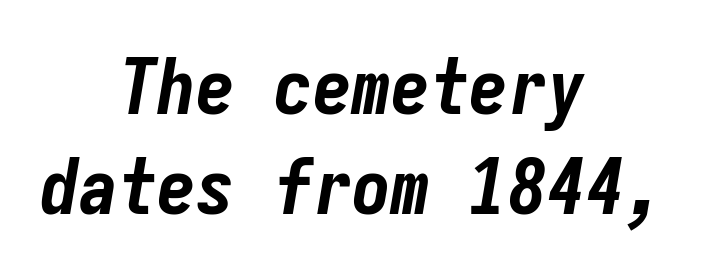
The image shows 78 px bold, condensed type, italic (leaning right), monospaced; set centered, normal line spacing (1.28x), normal letter spacing, not underlined; low stroke contrast and a medium x-height.
